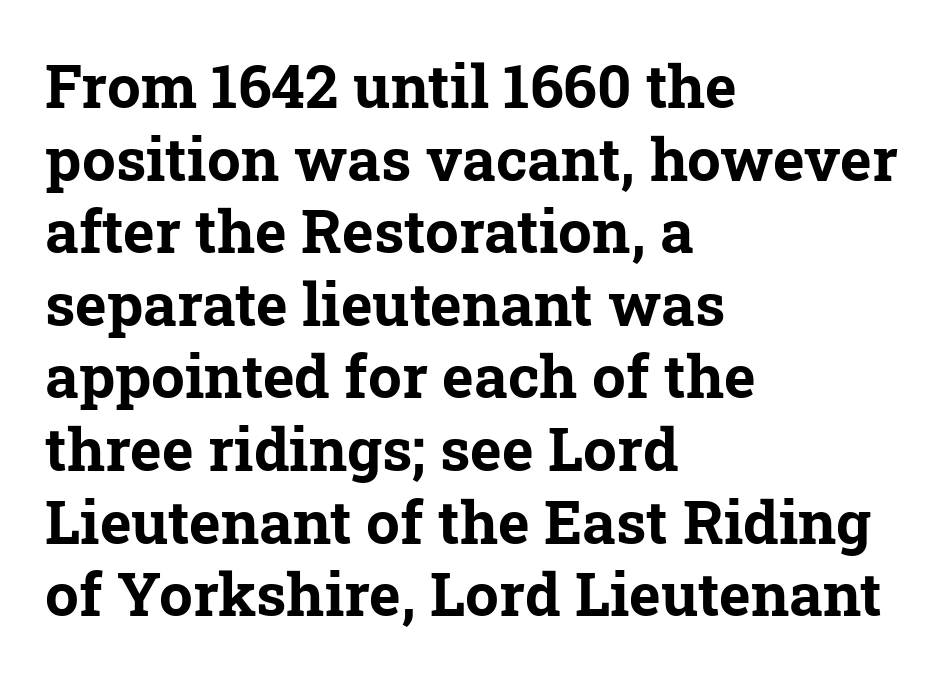
{"serif": "yes", "bold": "yes", "weight": "bold", "width": "normal", "stroke_contrast": "low", "x_height": "medium", "monospaced": "no", "underline": "no", "align": "left", "line_spacing_ratio": 1.21, "letter_spacing": "normal", "letter_spacing_em": 0.0, "glyph_px": 60}
